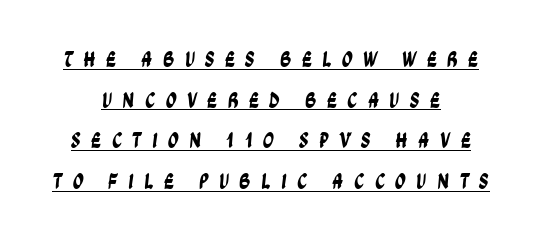
Q: Is the text underlined? A: Yes.
Q: How is the paragraph aligned? A: Centered.
Q: Is the spacing between letters normal or unusually wide? A: Unusually wide.
